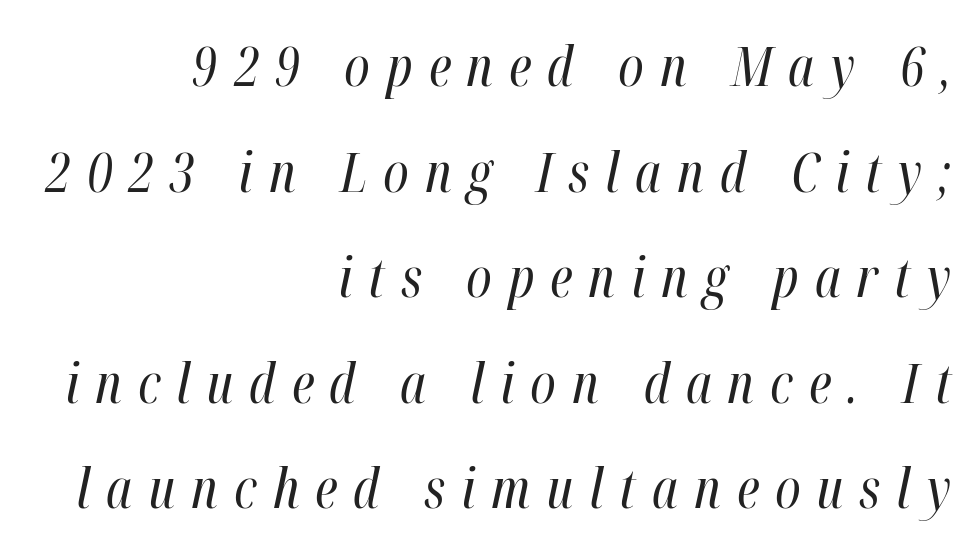
The glyphs are unaccompanied by any horizontal stroke below them. Is this a fixed-width face? No — the glyphs have proportional, varying widths. Italic: yes, the glyphs are oblique. Regarding leading, the lines here are spaced well apart. Every row of glyphs terminates at an identical x-position on the right. Counters stay open thanks to moderate or lighter strokes.
